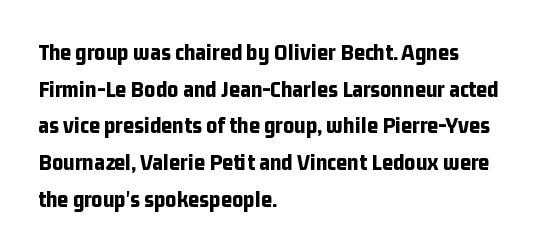
A typesetter would call this zero additional tracking. The letters stand upright; this is a roman face. Regular leading. The passage is arranged the way most books set body copy — flush left. Rule under the text: the space is simply empty. Strokes here are thick enough to call this a true bold.
